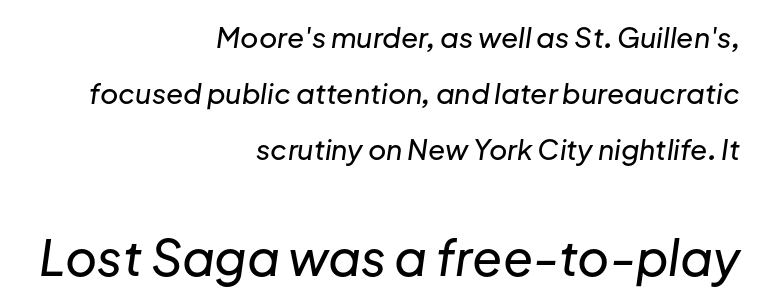
Q: Is the text italic (slanted)? A: Yes, it leans right by about 8 degrees.
Q: Is the text underlined? A: No.
Q: How is the paragraph aligned? A: Right-aligned.
Q: Is the spacing between letters normal or unusually wide? A: Normal.
Q: Is the spacing between lines tight, normal or loose? A: Loose.
Q: Which block of text is set in a larger size, the first (top) or the second (bottom)? A: The second (bottom) one.
Q: Width (condensed, normal, or wide)? A: Normal.
Q: Stroke contrast? A: Low.
Q: x-height? A: Medium.
Q: Monospaced? A: No.
